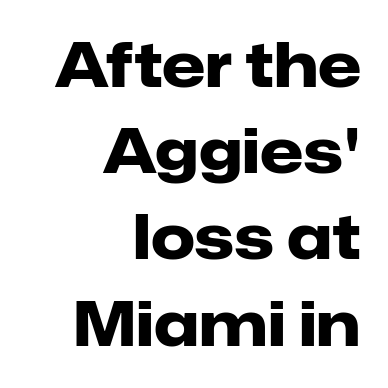
Q: Is the text bold? A: Yes.
Q: Is the text italic (slanted)? A: No, it is upright.
Q: Is the typeface a serif or a sans-serif typeface? A: Sans-serif.
Q: Is the text underlined? A: No.
Q: How is the paragraph aligned? A: Right-aligned.
Q: Is the spacing between letters normal or unusually wide? A: Normal.
Q: Is the spacing between lines tight, normal or loose? A: Normal.
Q: Width (condensed, normal, or wide)? A: Normal.
Q: Stroke contrast? A: Low.
Q: x-height? A: Medium.
Q: Monospaced? A: No.
